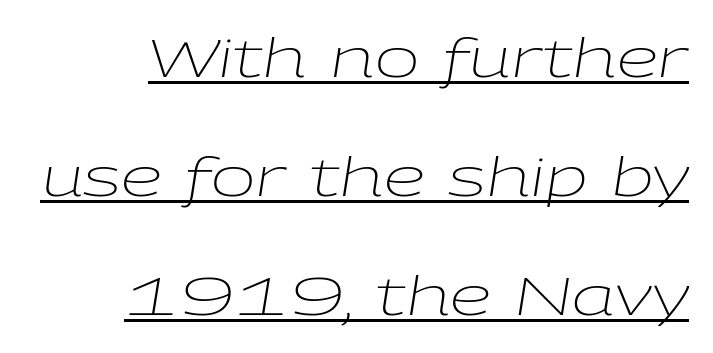
Notice how the passage keeps a crisp vertical edge on the right only. Spacing verdict: proportional, widths tailored to each character. Quick note: interline space is abundant. Letters have the restrained weight of plain body copy at most. Honestly, the underline is the first thing you notice here. The axis of the letterforms is tilted away from vertical.
